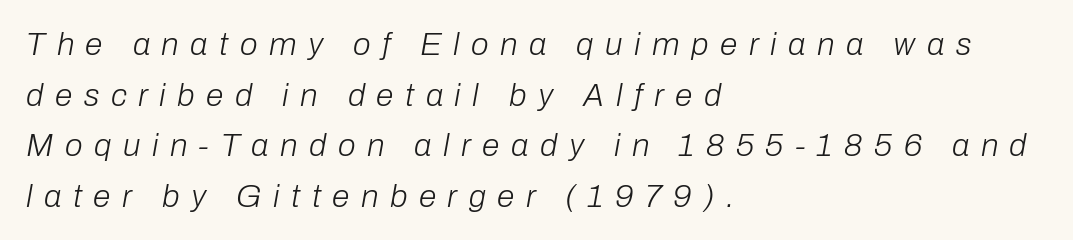
The image shows 32 px light type, italic (leaning right); set left-aligned, normal line spacing (1.58x), unusually wide letter spacing (+0.36 em), not underlined; low stroke contrast and a medium x-height.
